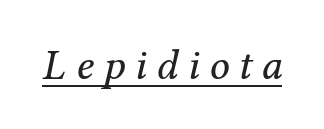
The rendering applies a slant to the glyphs. On a weight scale, this lands at 450 or below. You could not count columns in this text — the font is proportionally spaced. Each line of the rendering has a horizontal stroke beneath the glyphs.
